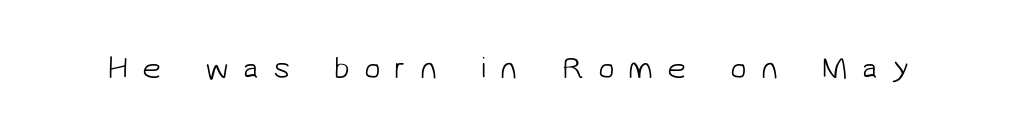
The rendering uses natural spacing where letterforms have individual widths. Honestly, the letter spacing is so wide it's the main thing you notice. Stems and bowls with no extra thickness — not bold. No word sits above an underline.
